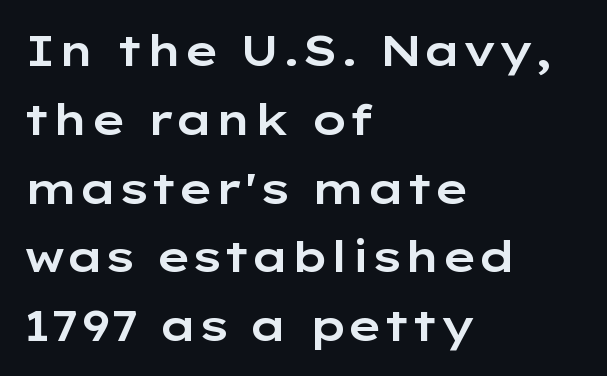
{"serif": "no", "italic": "no", "width": "wide", "stroke_contrast": "low", "x_height": "medium", "monospaced": "no", "underline": "no", "align": "left", "line_spacing": "normal", "line_spacing_ratio": 1.6, "letter_spacing": "normal", "letter_spacing_em": 0.0, "glyph_px": 43}
